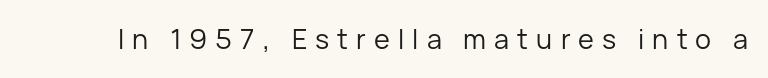
{"italic": "no", "bold": "no", "underline": "no", "letter_spacing": "wide", "letter_spacing_em": 0.3, "glyph_px": 27}
